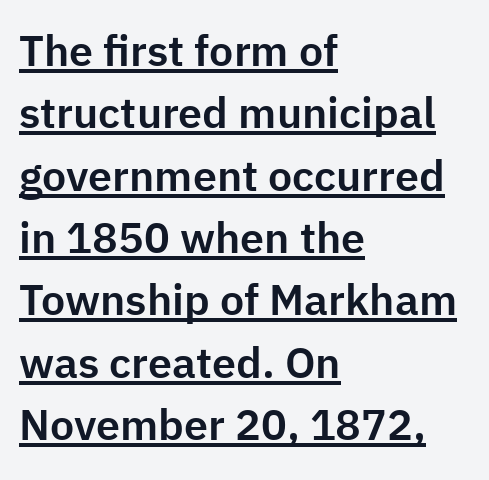
Q: Is the text italic (slanted)? A: No, it is upright.
Q: Is the typeface a serif or a sans-serif typeface? A: Sans-serif.
Q: Is the text underlined? A: Yes.
Q: How is the paragraph aligned? A: Left-aligned.
Q: Is the spacing between letters normal or unusually wide? A: Normal.
Q: Is the spacing between lines tight, normal or loose? A: Normal.
Q: Width (condensed, normal, or wide)? A: Normal.
Q: Stroke contrast? A: Low.
Q: x-height? A: Medium.
Q: Monospaced? A: No.
